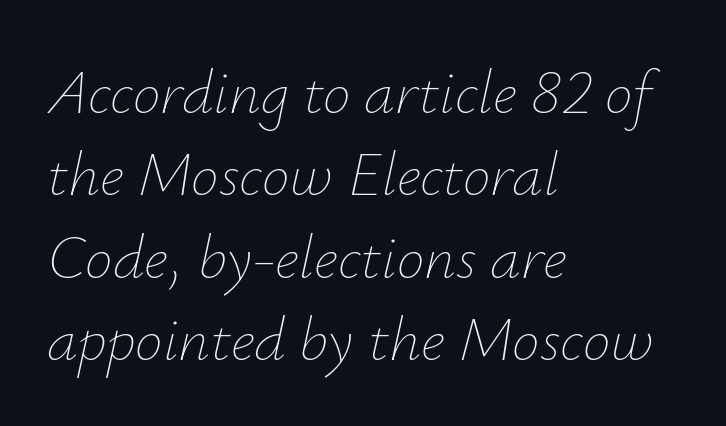
This is not heavy type; no bold has been used. Each row of text sits above clean, open space. The text block is weighted toward the left margin, trailing off unevenly rightward. Would a proofreader flag this as italicized? Yes. Letter spacing: default.
